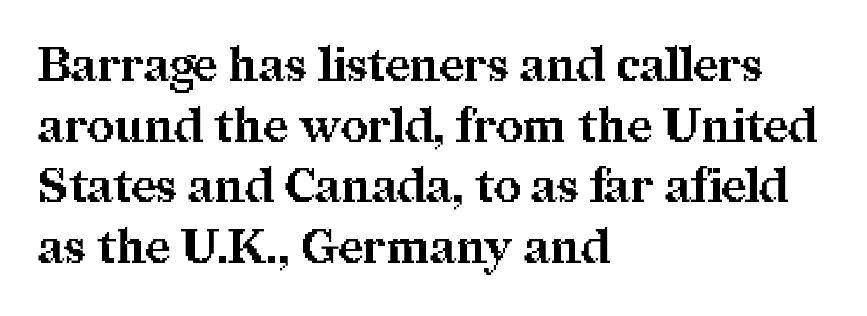
Observe the ordinary spacing: letters are neighbours, not strangers. This sample has the flowing, uneven cadence of proportional lettering. You can tell it's not italic because the verticals are truly vertical. Compared with an ordinary text face, these strokes are far heavier — a full bold. Look at the bottom of the vertical strokes: they flare into serifs here.
